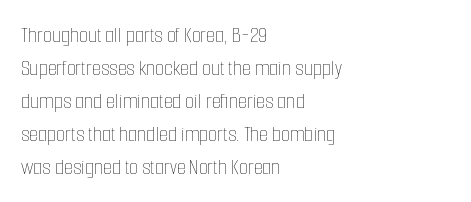
Q: Is the text bold? A: No.
Q: Is the text italic (slanted)? A: No, it is upright.
Q: Is the text underlined? A: No.
Q: How is the paragraph aligned? A: Left-aligned.
Q: Is the spacing between letters normal or unusually wide? A: Normal.
Q: Is the spacing between lines tight, normal or loose? A: Normal.
